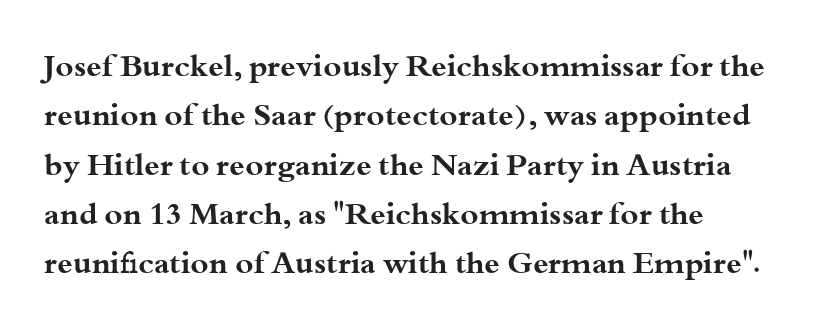
Q: Is the text bold? A: Yes.
Q: Is the text italic (slanted)? A: No, it is upright.
Q: Is the typeface a serif or a sans-serif typeface? A: Serif.
Q: Is the text underlined? A: No.
Q: How is the paragraph aligned? A: Left-aligned.
Q: Is the spacing between letters normal or unusually wide? A: Normal.
Q: Is the spacing between lines tight, normal or loose? A: Normal.
Q: Width (condensed, normal, or wide)? A: Wide.
Q: Stroke contrast? A: Medium.
Q: x-height? A: Small.
Q: Monospaced? A: No.
